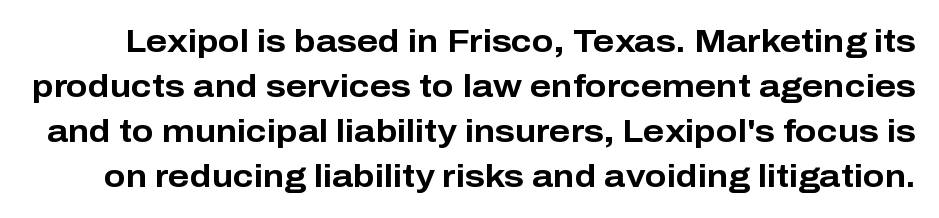
Q: Is the text bold? A: Yes.
Q: Is the text italic (slanted)? A: No, it is upright.
Q: Is the typeface a serif or a sans-serif typeface? A: Sans-serif.
Q: Is the text underlined? A: No.
Q: Is the spacing between letters normal or unusually wide? A: Normal.
Q: Is the spacing between lines tight, normal or loose? A: Normal.
Q: Width (condensed, normal, or wide)? A: Normal.
Q: Stroke contrast? A: Low.
Q: x-height? A: Medium.
Q: Monospaced? A: No.
